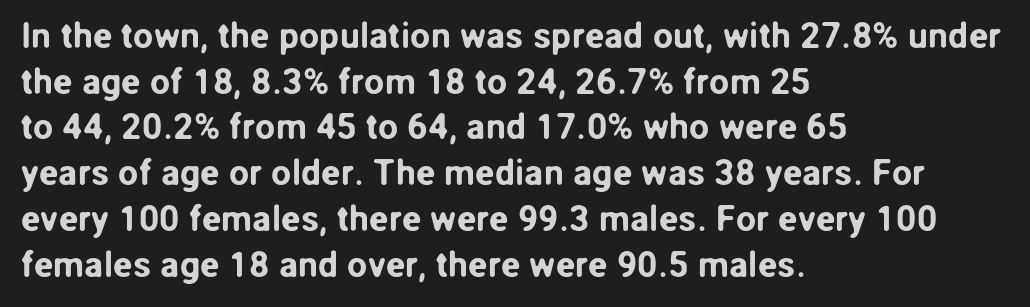
In CSS terms this would be text-align: left. Serif or sans? Sans — the stroke terminals are bare. Here the glyphs are tracked normally, forming tight word shapes. Beneath every word, the page is bare.
